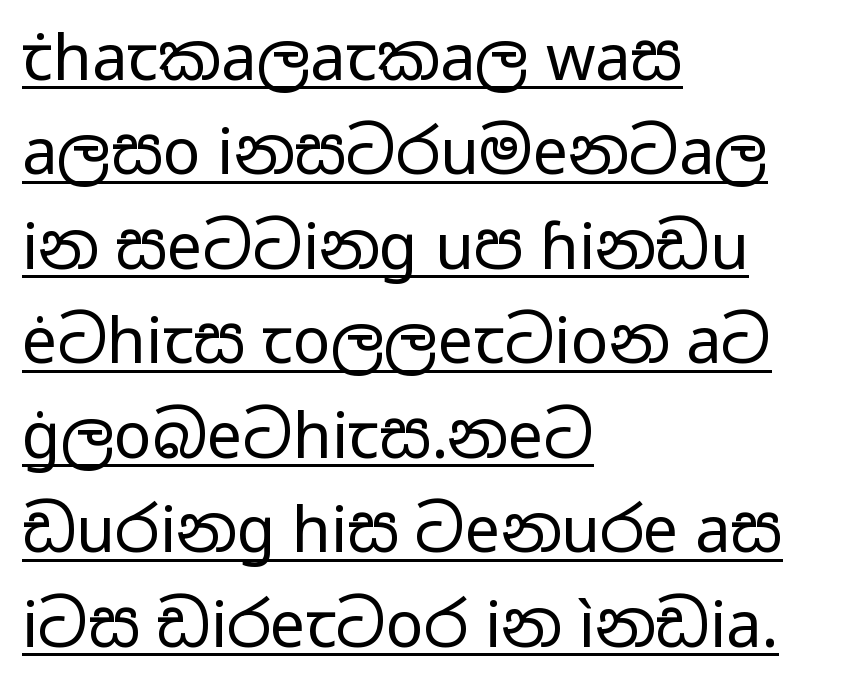
Q: Is the text bold? A: No.
Q: Is the text italic (slanted)? A: No, it is upright.
Q: Is the typeface a serif or a sans-serif typeface? A: Sans-serif.
Q: Is the text underlined? A: Yes.
Q: How is the paragraph aligned? A: Left-aligned.
Q: Is the spacing between letters normal or unusually wide? A: Normal.
Q: Is the spacing between lines tight, normal or loose? A: Normal.
Q: Width (condensed, normal, or wide)? A: Wide.
Q: Stroke contrast? A: Low.
Q: x-height? A: Medium.
Q: Monospaced? A: No.
